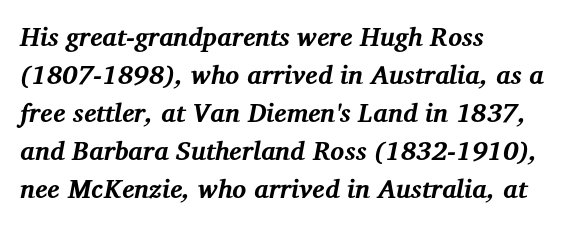
The image shows 26 px bold type, italic (leaning right); set left-aligned, normal line spacing (1.46x), normal letter spacing, not underlined.
